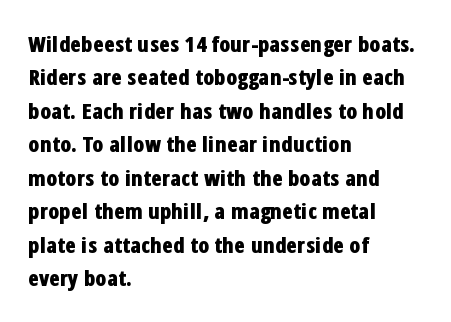
The image shows 22 px bold type, upright; set left-aligned, normal line spacing (1.52x), normal letter spacing, not underlined.
